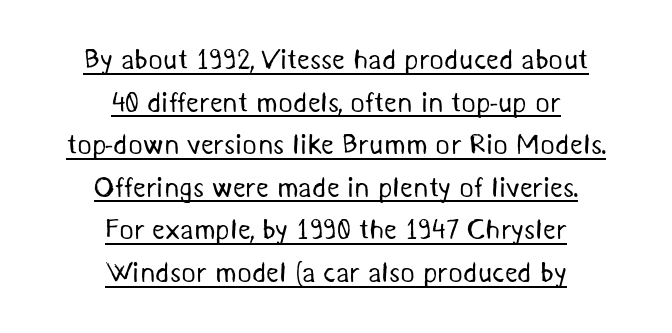
Q: Is the text bold? A: No.
Q: Is the typeface a serif or a sans-serif typeface? A: Sans-serif.
Q: Is the text underlined? A: Yes.
Q: How is the paragraph aligned? A: Centered.
Q: Is the spacing between letters normal or unusually wide? A: Normal.
Q: Is the spacing between lines tight, normal or loose? A: Normal.
Q: Width (condensed, normal, or wide)? A: Normal.
Q: Stroke contrast? A: Medium.
Q: x-height? A: Medium.
Q: Monospaced? A: No.
